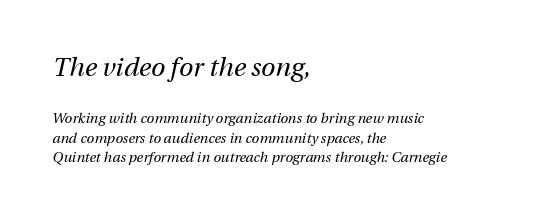
Q: Is the text bold? A: No.
Q: Is the text italic (slanted)? A: Yes, it leans right by about 12 degrees.
Q: Is the text underlined? A: No.
Q: How is the paragraph aligned? A: Left-aligned.
Q: Is the spacing between letters normal or unusually wide? A: Normal.
Q: Is the spacing between lines tight, normal or loose? A: Normal.
Q: Which block of text is set in a larger size, the first (top) or the second (bottom)? A: The first (top) one.
